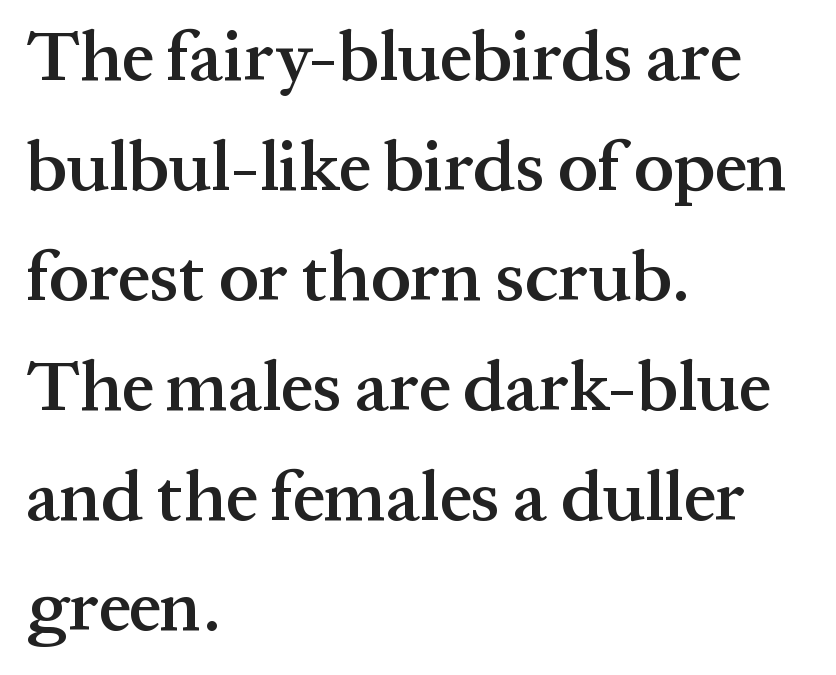
{"serif": "yes", "italic": "no", "bold": "semi", "weight": "semibold", "width": "normal", "stroke_contrast": "medium", "x_height": "medium", "monospaced": "no", "underline": "no", "align": "left", "line_spacing": "normal", "line_spacing_ratio": 1.55, "letter_spacing": "normal", "letter_spacing_em": 0.0, "glyph_px": 71}
